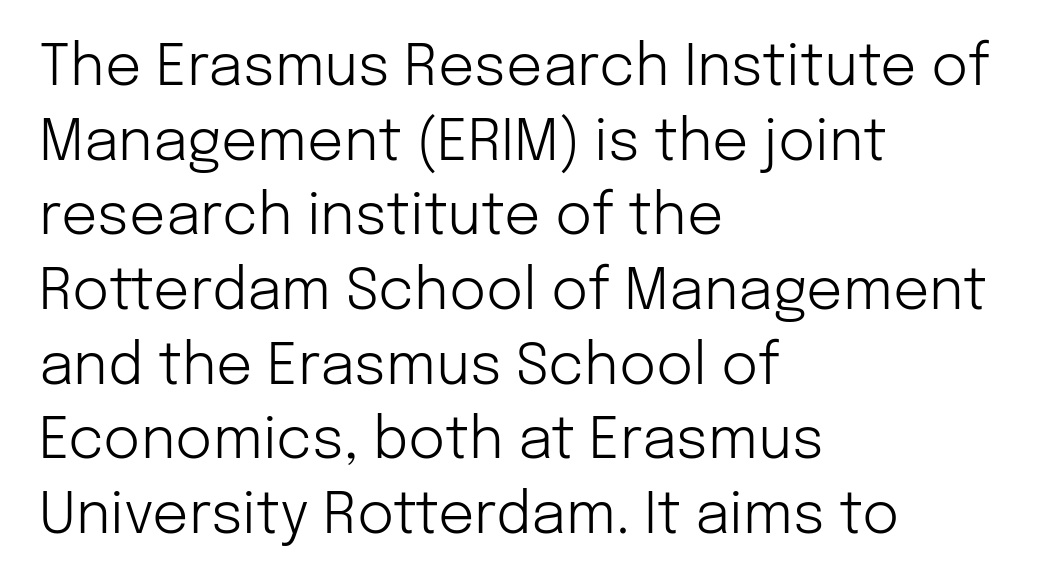
Q: Is the text bold? A: No.
Q: Is the text italic (slanted)? A: No, it is upright.
Q: Is the typeface a serif or a sans-serif typeface? A: Sans-serif.
Q: Is the text underlined? A: No.
Q: How is the paragraph aligned? A: Left-aligned.
Q: Is the spacing between letters normal or unusually wide? A: Normal.
Q: Is the spacing between lines tight, normal or loose? A: Normal.
Q: Width (condensed, normal, or wide)? A: Normal.
Q: Stroke contrast? A: Low.
Q: x-height? A: Medium.
Q: Monospaced? A: No.
